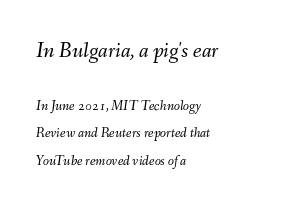
{"italic": "yes", "lean": "right", "slant_degrees": 9, "bold": "no", "underline": "no", "align": "left", "line_spacing": "loose", "line_spacing_ratio": 1.96, "letter_spacing": "normal", "letter_spacing_em": 0.0, "larger_block": "first", "size_ratio": 1.57, "glyph_px": 22}
